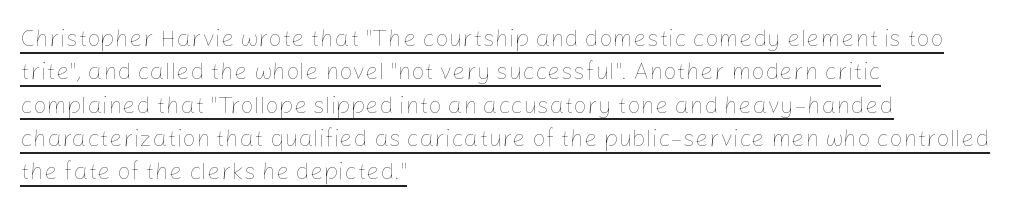
The image shows 24 px text type, upright; set left-aligned, normal line spacing (1.39x), normal letter spacing, underlined.
